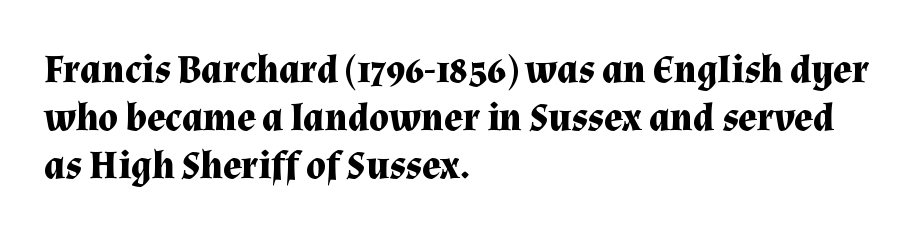
The image shows 39 px bold serif type, upright; set left-aligned, line spacing 1.23x, normal letter spacing, not underlined; medium stroke contrast and a medium x-height.
